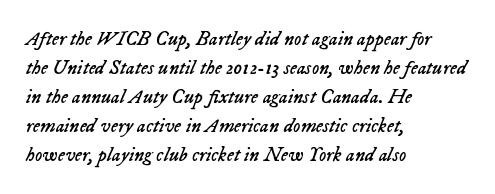
The image shows 20 px text type, italic (leaning right); set left-aligned, normal line spacing (1.45x), normal letter spacing, not underlined.
